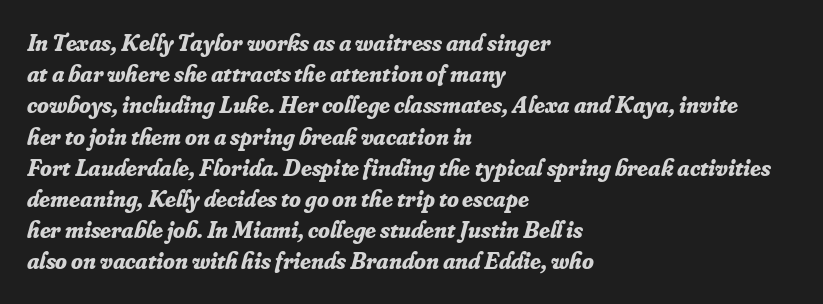
The image shows 24 px bold type, italic (leaning right); set left-aligned, normal line spacing (1.3x), normal letter spacing, not underlined.
